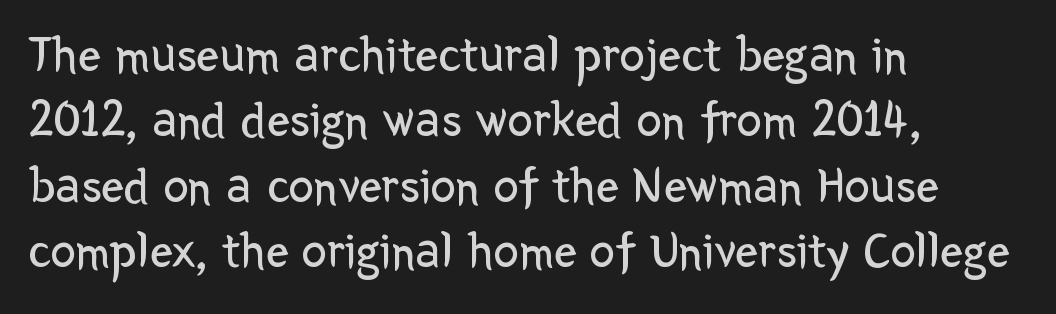
The image shows 51 px regular-weight sans-serif type, upright; set left-aligned, normal line spacing (1.28x), normal letter spacing, not underlined; low stroke contrast and a medium x-height.
